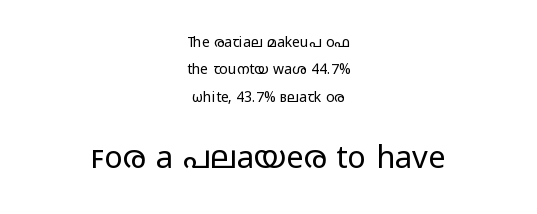
Q: Is the text bold? A: No.
Q: Is the text italic (slanted)? A: No, it is upright.
Q: Is the typeface a serif or a sans-serif typeface? A: Sans-serif.
Q: Is the text underlined? A: No.
Q: How is the paragraph aligned? A: Centered.
Q: Is the spacing between letters normal or unusually wide? A: Normal.
Q: Is the spacing between lines tight, normal or loose? A: Loose.
Q: Which block of text is set in a larger size, the first (top) or the second (bottom)? A: The second (bottom) one.
Q: Width (condensed, normal, or wide)? A: Wide.
Q: Stroke contrast? A: Low.
Q: x-height? A: Medium.
Q: Monospaced? A: No.
